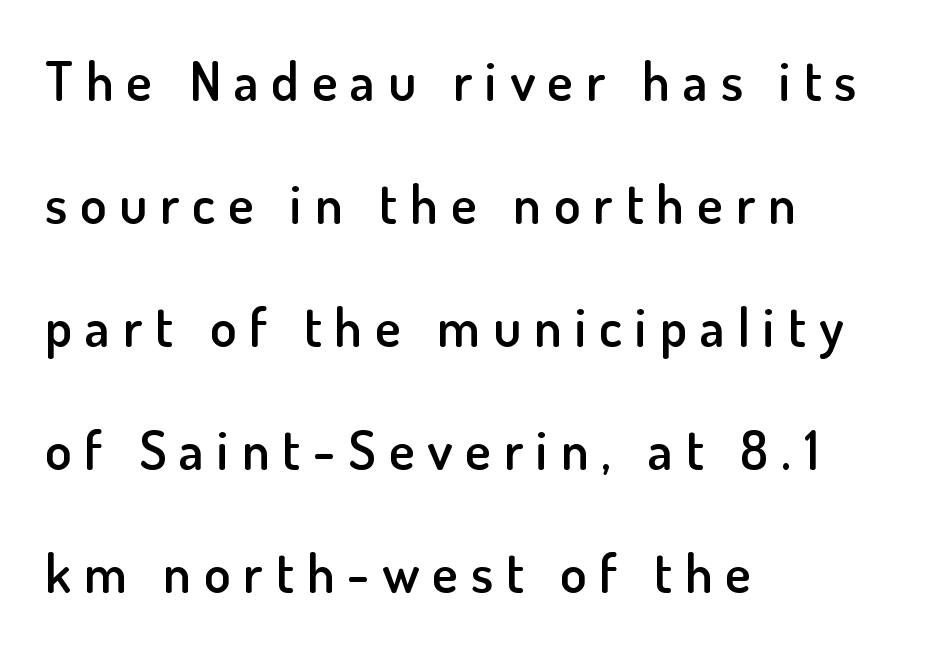
The image shows 54 px semibold sans-serif type, upright; set left-aligned, loose line spacing (2.28x), unusually wide letter spacing (+0.24 em), not underlined; low stroke contrast and a small x-height.
